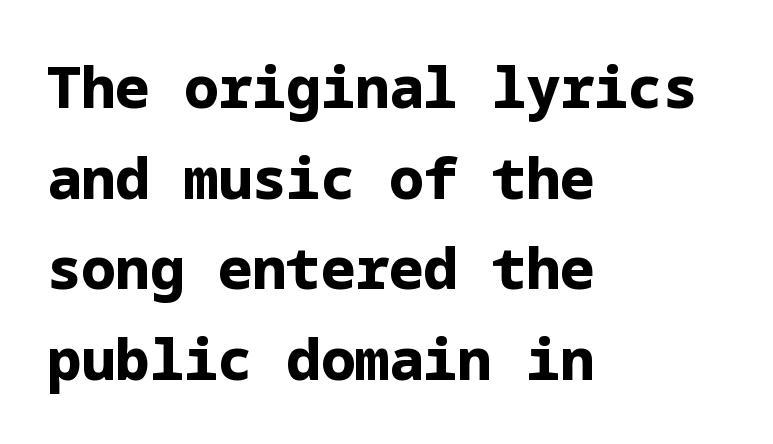
The image shows 57 px bold sans-serif type, upright; set left-aligned, normal line spacing (1.59x), normal letter spacing, not underlined; low stroke contrast and a medium x-height.
